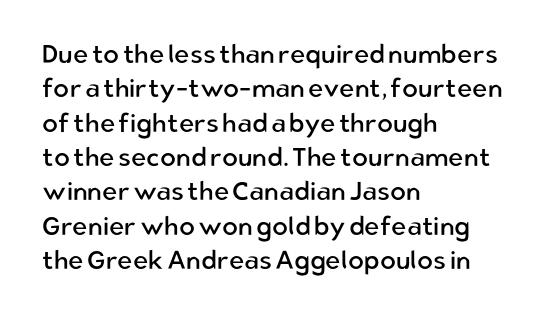
Q: Is the text bold? A: No.
Q: Is the text italic (slanted)? A: No, it is upright.
Q: Is the text underlined? A: No.
Q: How is the paragraph aligned? A: Left-aligned.
Q: Is the spacing between letters normal or unusually wide? A: Normal.
Q: Is the spacing between lines tight, normal or loose? A: Normal.
